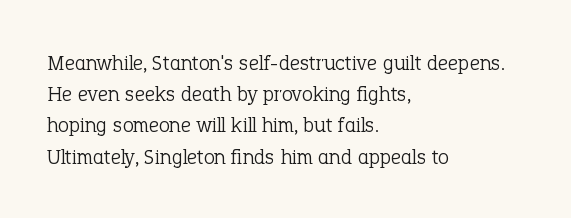
Q: Is the text bold? A: No.
Q: Is the text italic (slanted)? A: No, it is upright.
Q: Is the text underlined? A: No.
Q: How is the paragraph aligned? A: Left-aligned.
Q: Is the spacing between letters normal or unusually wide? A: Normal.
Q: Is the spacing between lines tight, normal or loose? A: Normal.
